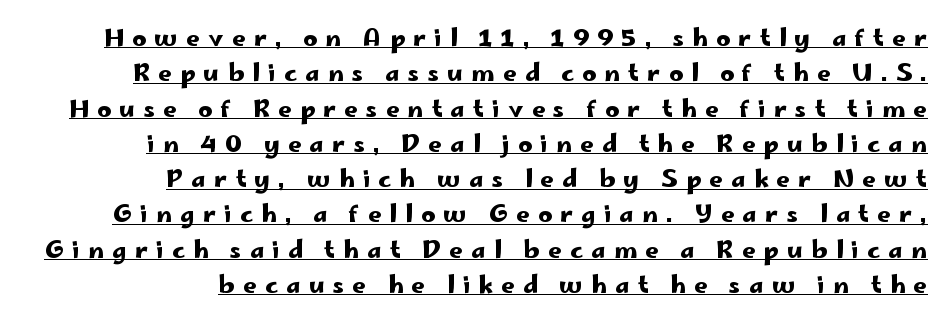
{"italic": "no", "underline": "yes", "align": "right", "line_spacing": "normal", "line_spacing_ratio": 1.47, "letter_spacing": "wide", "letter_spacing_em": 0.34, "glyph_px": 24}
